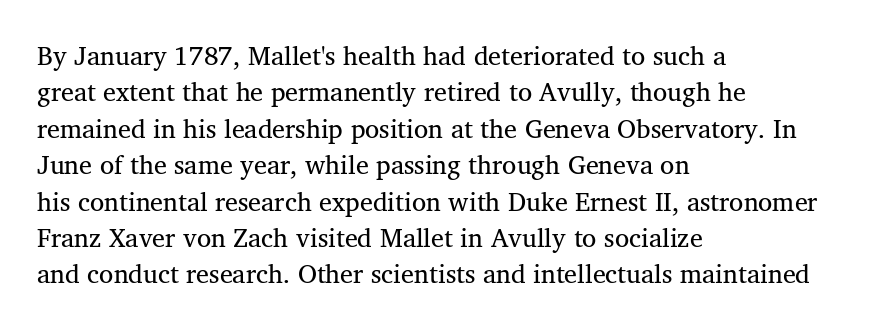
{"underline": "no", "align": "left", "line_spacing": "normal", "line_spacing_ratio": 1.4, "letter_spacing": "normal", "letter_spacing_em": 0.0, "glyph_px": 26}
